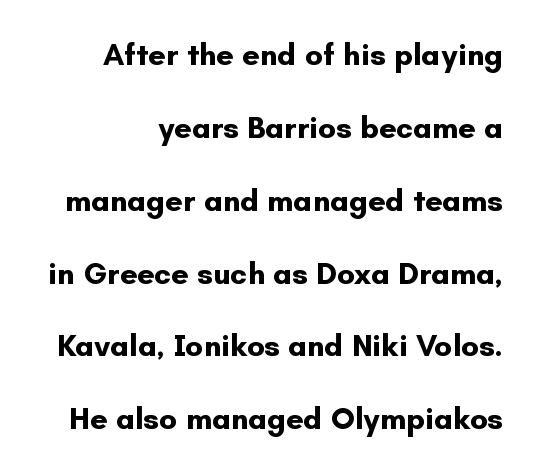
Q: Is the text bold? A: Yes.
Q: Is the text italic (slanted)? A: No, it is upright.
Q: Is the typeface a serif or a sans-serif typeface? A: Sans-serif.
Q: Is the text underlined? A: No.
Q: How is the paragraph aligned? A: Right-aligned.
Q: Is the spacing between letters normal or unusually wide? A: Normal.
Q: Is the spacing between lines tight, normal or loose? A: Loose.
Q: Width (condensed, normal, or wide)? A: Normal.
Q: Stroke contrast? A: Low.
Q: x-height? A: Small.
Q: Monospaced? A: No.
